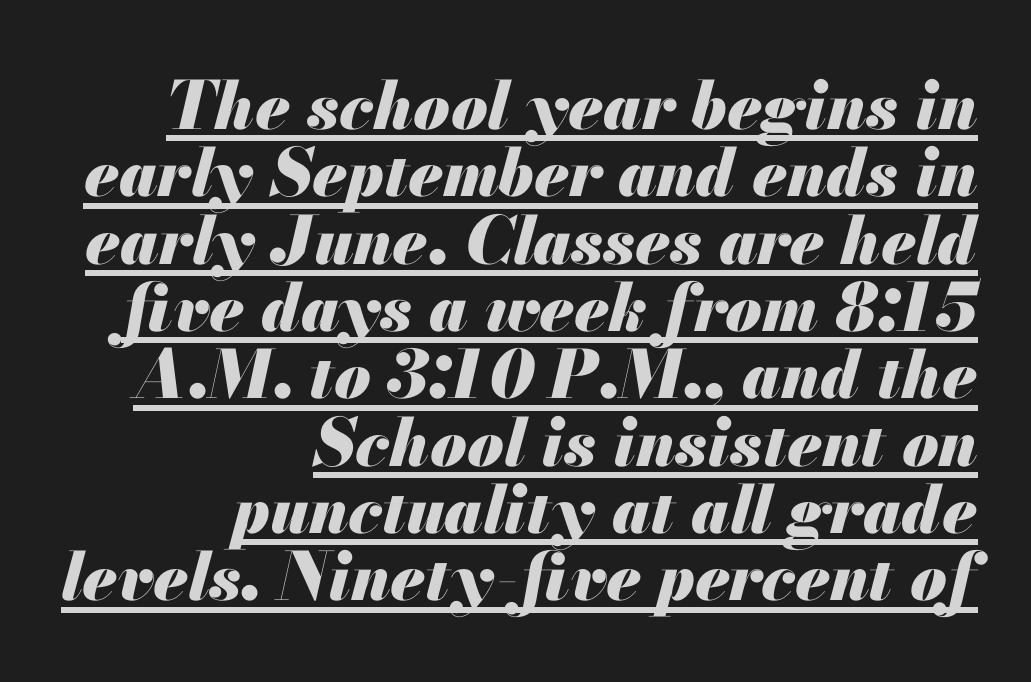
The image shows 66 px heavy type, italic (leaning right); set right-aligned, tight line spacing (1.02x), normal letter spacing, underlined; medium stroke contrast and a small x-height.
